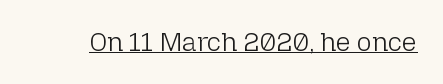
The image shows 26 px text type, upright; set normal letter spacing, underlined.
